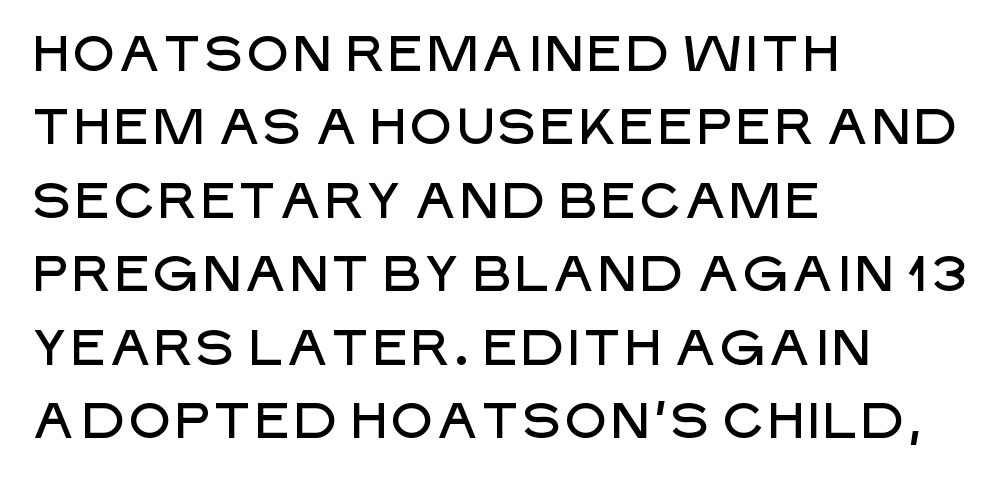
{"serif": "no", "italic": "no", "width": "normal", "stroke_contrast": "low", "x_height": "large", "monospaced": "no", "underline": "no", "align": "left", "line_spacing": "normal", "line_spacing_ratio": 1.47, "letter_spacing": "normal", "letter_spacing_em": 0.0, "glyph_px": 50}
